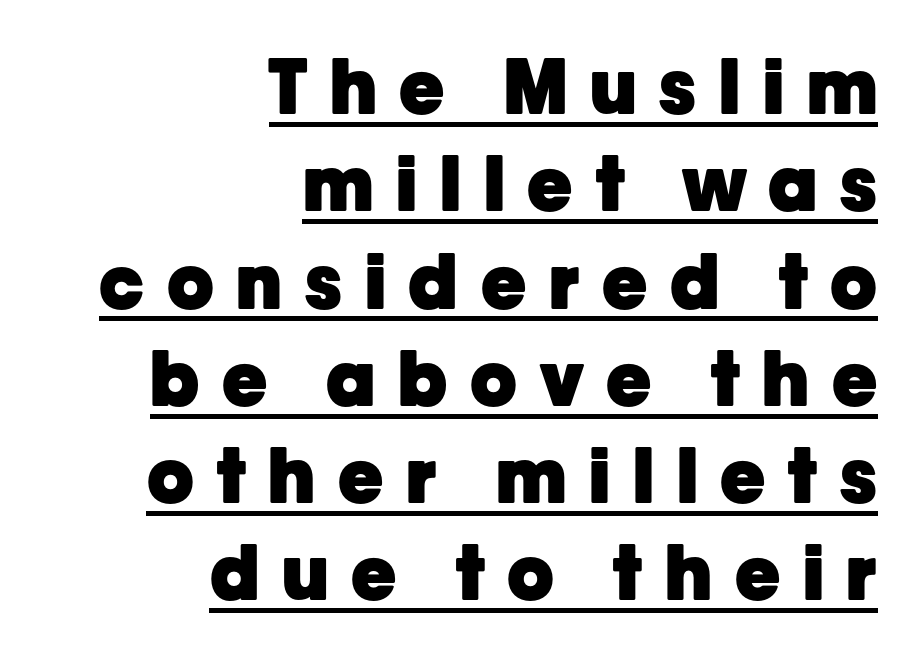
{"serif": "no", "italic": "no", "bold": "yes", "weight": "heavy", "width": "normal", "stroke_contrast": "low", "x_height": "medium", "monospaced": "no", "underline": "yes", "align": "right", "line_spacing": "normal", "line_spacing_ratio": 1.28, "letter_spacing": "wide", "letter_spacing_em": 0.3, "glyph_px": 76}
